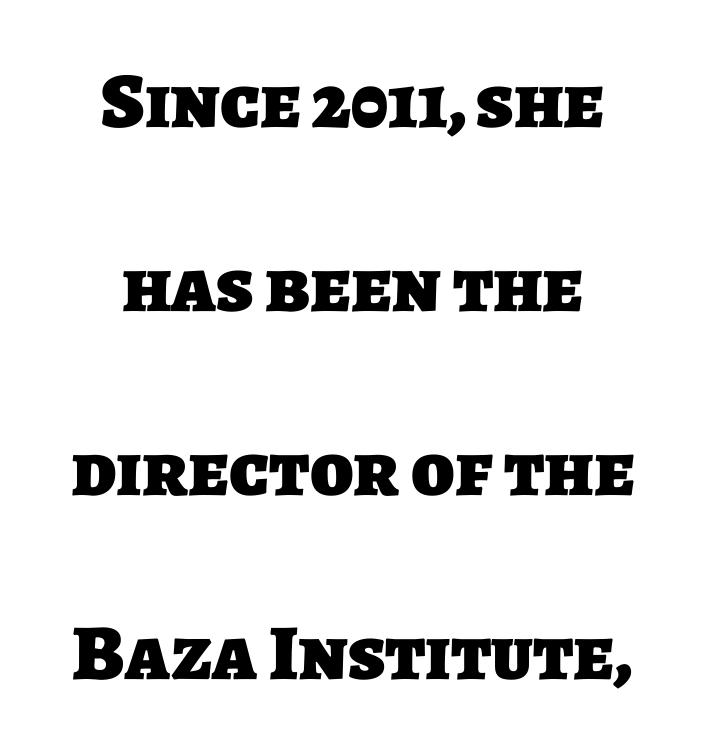
A student would call this center alignment; a typographer would say set centered. Is this a fixed-width face? No — the glyphs have proportional, varying widths. A clean baseline with only descenders dipping below it. The passage shown stacks its lines with a broad gap. Each word holds together tightly as a unit, with standard inter-letter gaps. Nothing sits at the stroke ends, so this counts as sans-serif.
